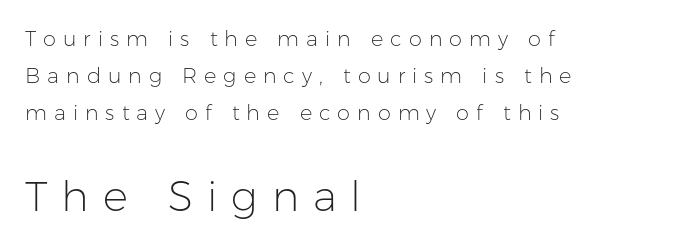
The image shows 42 px light sans-serif type, upright; set left-aligned, line spacing 1.77x, unusually wide letter spacing (+0.33 em), not underlined; the second (bottom) block is 2.0x larger; low stroke contrast and a medium x-height.
